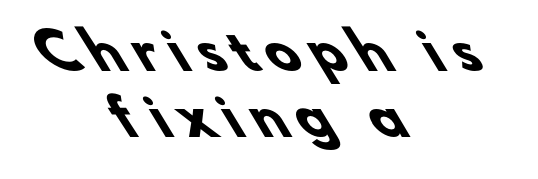
{"serif": "no", "bold": "yes", "weight": "heavy", "width": "normal", "stroke_contrast": "low", "x_height": "small", "monospaced": "no", "underline": "no", "align": "center", "line_spacing": "normal", "line_spacing_ratio": 1.32, "letter_spacing": "wide", "letter_spacing_em": 0.23, "glyph_px": 50}
